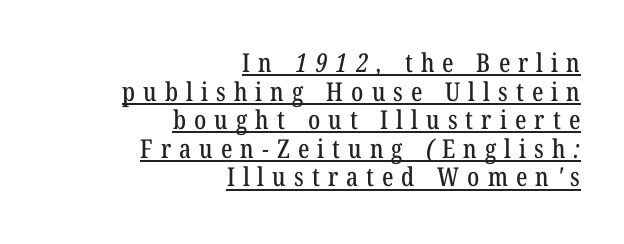
Q: Is the text underlined? A: Yes.
Q: How is the paragraph aligned? A: Right-aligned.
Q: Is the spacing between letters normal or unusually wide? A: Unusually wide.
Q: Is the spacing between lines tight, normal or loose? A: Tight.
